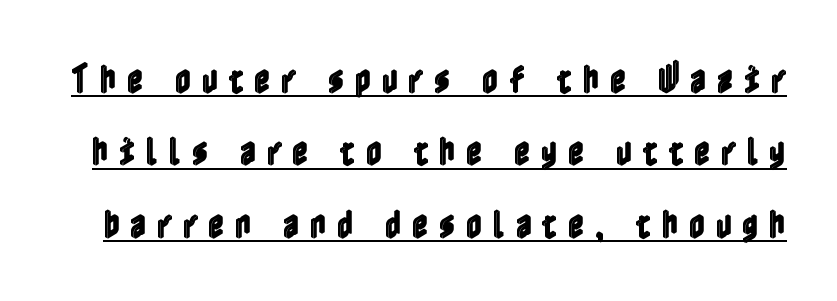
The image shows 32 px condensed type, upright; set loose line spacing (2.26x), unusually wide letter spacing (+0.32 em), underlined; a medium x-height.
